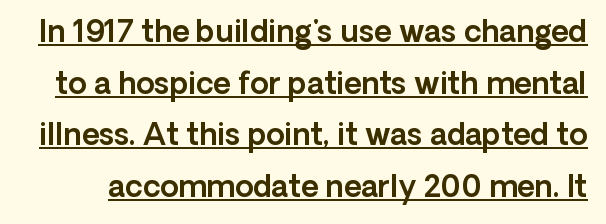
Q: Is the text italic (slanted)? A: No, it is upright.
Q: Is the typeface a serif or a sans-serif typeface? A: Sans-serif.
Q: Is the text underlined? A: Yes.
Q: Is the spacing between letters normal or unusually wide? A: Normal.
Q: Width (condensed, normal, or wide)? A: Normal.
Q: x-height? A: Medium.
Q: Monospaced? A: No.
